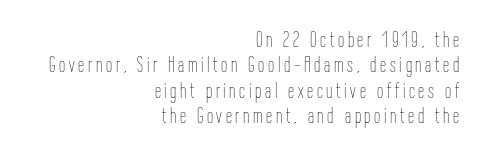
{"italic": "no", "bold": "no", "underline": "no", "align": "right", "line_spacing": "tight", "line_spacing_ratio": 1.15, "glyph_px": 22}
